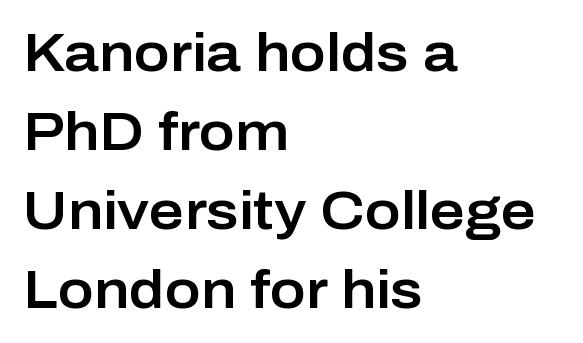
{"serif": "no", "italic": "no", "width": "normal", "stroke_contrast": "low", "x_height": "medium", "monospaced": "no", "underline": "no", "align": "left", "line_spacing": "normal", "line_spacing_ratio": 1.46, "letter_spacing": "normal", "letter_spacing_em": 0.0, "glyph_px": 54}
